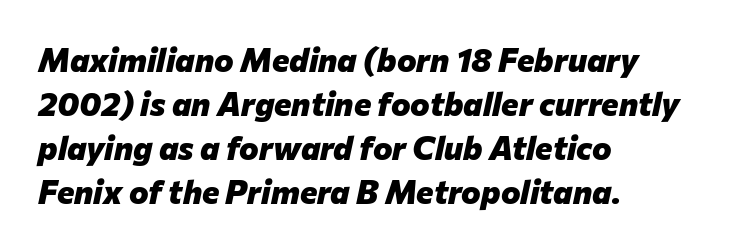
Q: Is the text bold? A: Yes.
Q: Is the text italic (slanted)? A: Yes, it leans right by about 12 degrees.
Q: Is the text underlined? A: No.
Q: How is the paragraph aligned? A: Left-aligned.
Q: Is the spacing between letters normal or unusually wide? A: Normal.
Q: Is the spacing between lines tight, normal or loose? A: Normal.
Q: Width (condensed, normal, or wide)? A: Normal.
Q: Stroke contrast? A: Low.
Q: x-height? A: Medium.
Q: Monospaced? A: No.
